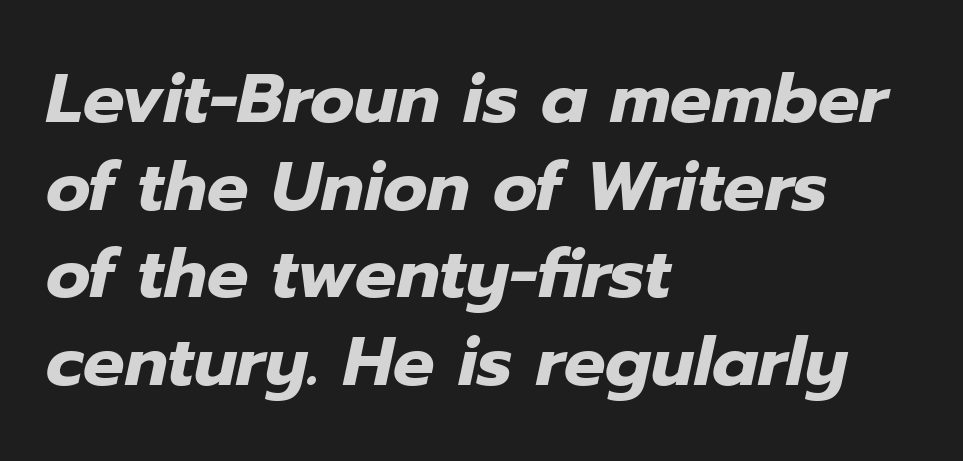
The image shows 69 px heavy type, italic (leaning right); set left-aligned, normal line spacing (1.27x), normal letter spacing, not underlined; low stroke contrast and a medium x-height.
